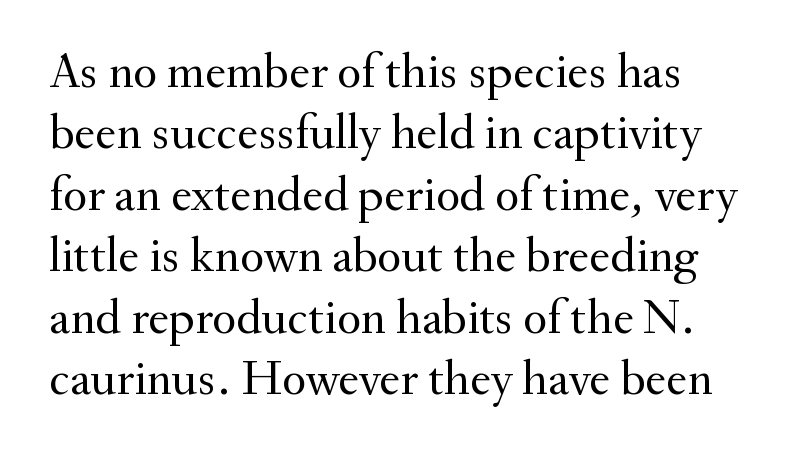
{"serif": "yes", "italic": "no", "bold": "no", "weight": "regular", "width": "normal", "stroke_contrast": "medium", "x_height": "small", "monospaced": "no", "underline": "no", "line_spacing_ratio": 1.23, "letter_spacing": "normal", "letter_spacing_em": 0.0, "glyph_px": 50}
